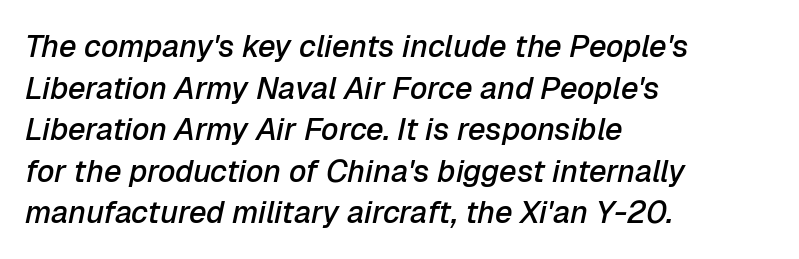
Q: Is the text bold? A: Semi-bold.
Q: Is the text italic (slanted)? A: Yes, it leans right by about 12 degrees.
Q: Is the text underlined? A: No.
Q: How is the paragraph aligned? A: Left-aligned.
Q: Is the spacing between letters normal or unusually wide? A: Normal.
Q: Is the spacing between lines tight, normal or loose? A: Normal.
Q: Width (condensed, normal, or wide)? A: Normal.
Q: Stroke contrast? A: Low.
Q: x-height? A: Medium.
Q: Monospaced? A: No.
